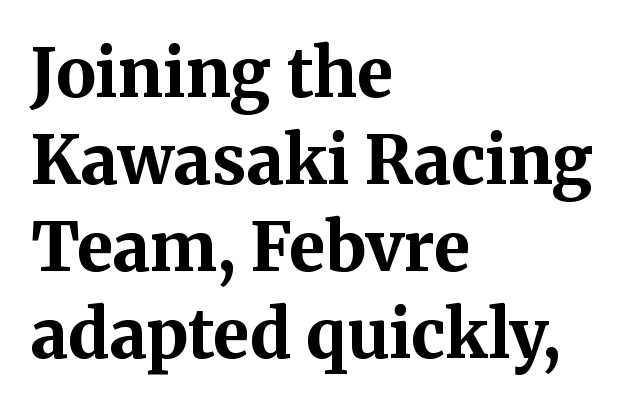
{"serif": "yes", "italic": "no", "bold": "yes", "weight": "bold", "width": "normal", "stroke_contrast": "medium", "x_height": "medium", "monospaced": "no", "underline": "no", "align": "left", "line_spacing": "normal", "line_spacing_ratio": 1.3, "letter_spacing": "normal", "letter_spacing_em": 0.0, "glyph_px": 67}
